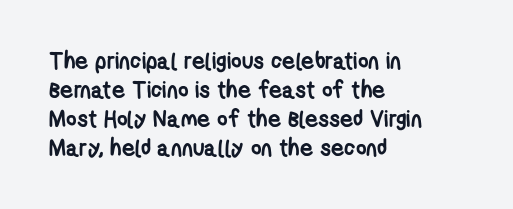
The image shows 23 px bold type; set left-aligned, normal line spacing (1.26x), normal letter spacing, not underlined.
